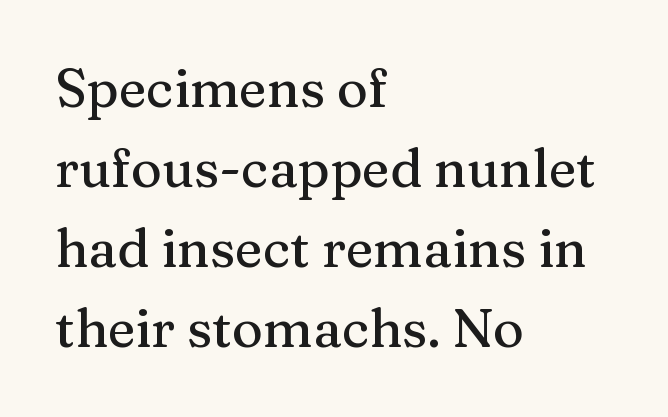
{"serif": "yes", "italic": "no", "width": "normal", "stroke_contrast": "medium", "x_height": "medium", "monospaced": "no", "underline": "no", "align": "left", "line_spacing": "normal", "line_spacing_ratio": 1.51, "letter_spacing": "normal", "letter_spacing_em": 0.0, "glyph_px": 53}
